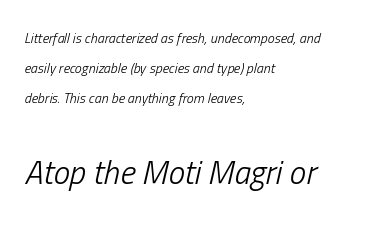
An italicized treatment has been applied to the whole sample. This sample is left-justified, so line endings fall wherever the words run out. Glyph-to-glyph distance matches everyday printed text. In this sample the second text group is rendered at the bigger scale.
